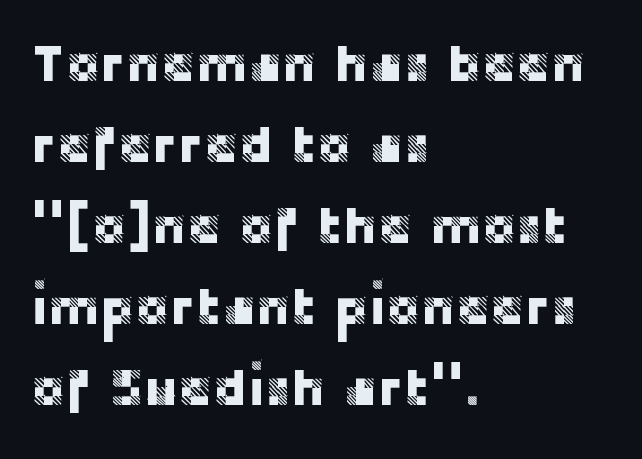
The image shows 52 px sans-serif type, upright; set left-aligned, normal line spacing (1.56x), normal letter spacing, not underlined; low stroke contrast and a large x-height.
